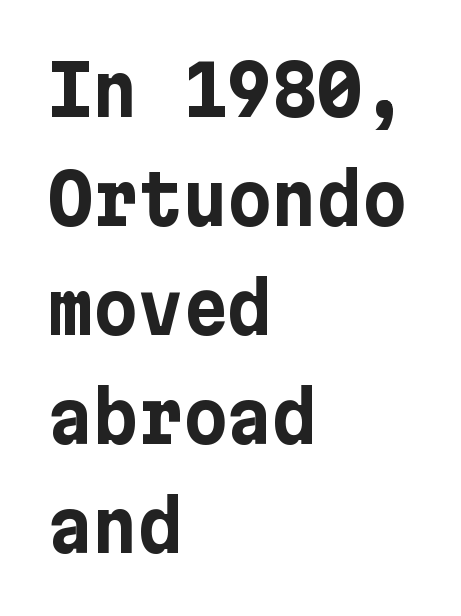
The image shows 69 px bold sans-serif type, upright; set left-aligned, normal line spacing (1.58x), normal letter spacing, not underlined; low stroke contrast and a medium x-height.
